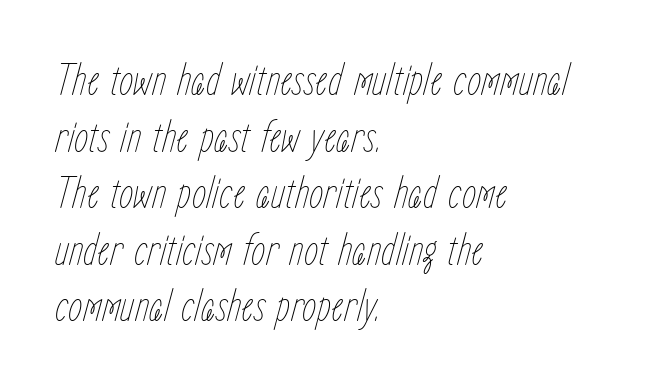
Horizontal alignment here is leftward, the default for most running prose. It's the slanting kind of type. A typesetter would call this proportional, since set widths differ per character. Nothing heavy about these letters — not bold at all. These lines keep a tight, regular rhythm from letter to letter.
